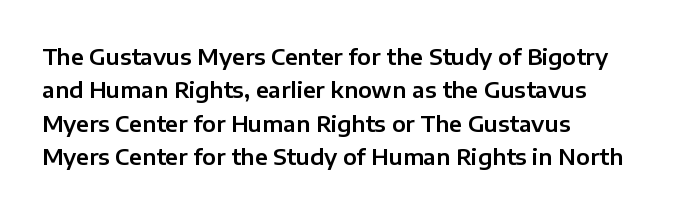
{"italic": "no", "underline": "no", "align": "left", "line_spacing": "normal", "line_spacing_ratio": 1.52, "letter_spacing": "normal", "letter_spacing_em": 0.0, "glyph_px": 22}
